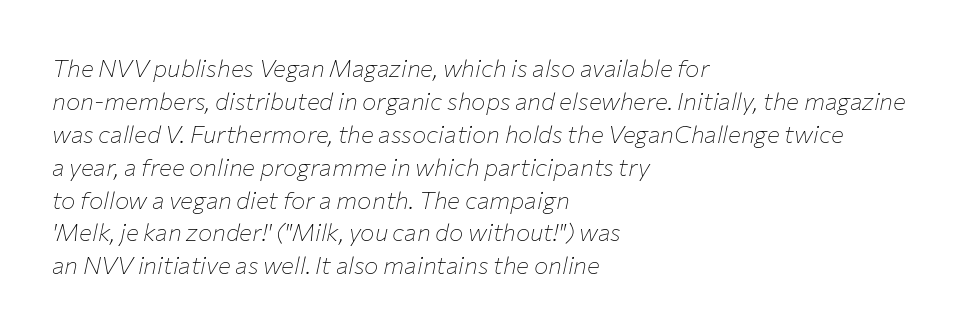
Students, observe: this is what conventionally led text looks like. A light-to-regular cut is what we see here. Left-aligned paragraph, ragged on the right. The passage shown leans; its letterforms are oblique. Here the glyphs are tracked normally, forming tight word shapes.
